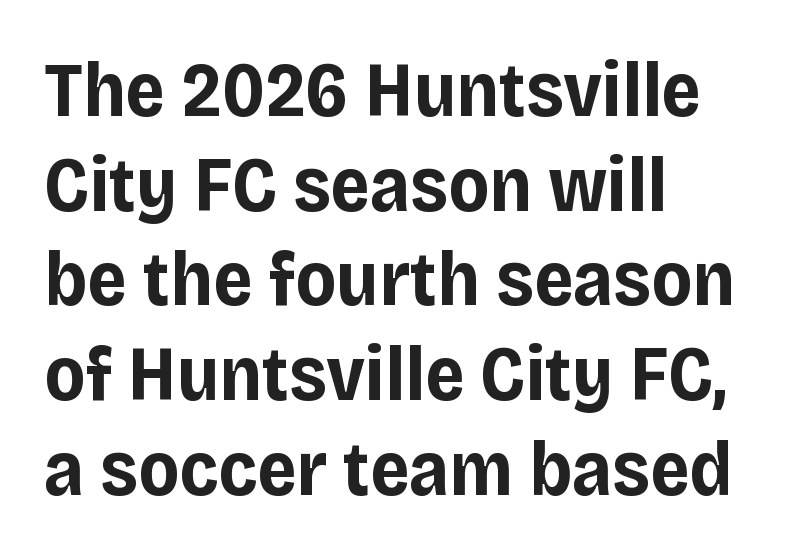
Q: Is the text bold? A: Yes.
Q: Is the text italic (slanted)? A: No, it is upright.
Q: Is the typeface a serif or a sans-serif typeface? A: Sans-serif.
Q: Is the text underlined? A: No.
Q: How is the paragraph aligned? A: Left-aligned.
Q: Is the spacing between letters normal or unusually wide? A: Normal.
Q: Width (condensed, normal, or wide)? A: Normal.
Q: Stroke contrast? A: Low.
Q: x-height? A: Large.
Q: Monospaced? A: No.
